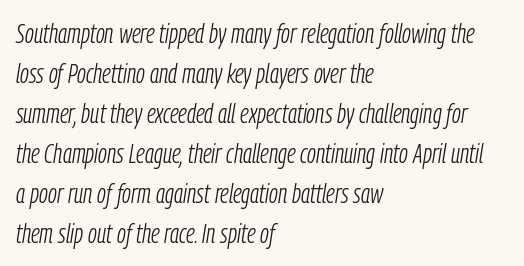
{"italic": "yes", "lean": "right", "slant_degrees": 9, "bold": "no", "underline": "no", "align": "left", "line_spacing": "normal", "line_spacing_ratio": 1.48, "letter_spacing": "normal", "letter_spacing_em": 0.0, "glyph_px": 27}
